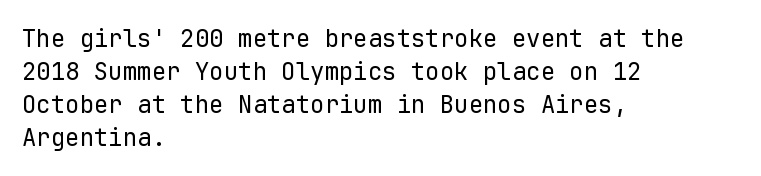
{"italic": "no", "bold": "no", "underline": "no", "align": "left", "line_spacing": "normal", "line_spacing_ratio": 1.37, "letter_spacing": "normal", "letter_spacing_em": 0.0, "glyph_px": 24}
